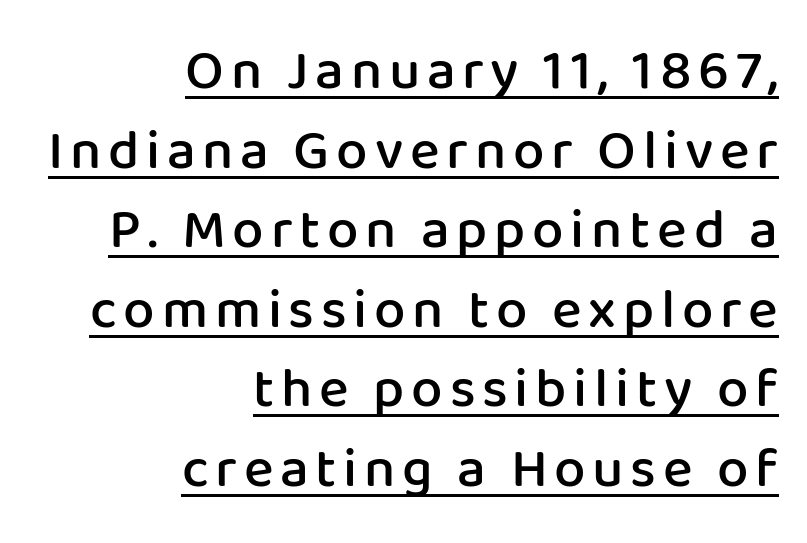
Q: Is the text bold? A: Semi-bold.
Q: Is the text italic (slanted)? A: No, it is upright.
Q: Is the typeface a serif or a sans-serif typeface? A: Sans-serif.
Q: Is the text underlined? A: Yes.
Q: How is the paragraph aligned? A: Right-aligned.
Q: Is the spacing between lines tight, normal or loose? A: Normal.
Q: Width (condensed, normal, or wide)? A: Normal.
Q: Stroke contrast? A: Low.
Q: x-height? A: Medium.
Q: Monospaced? A: No.
